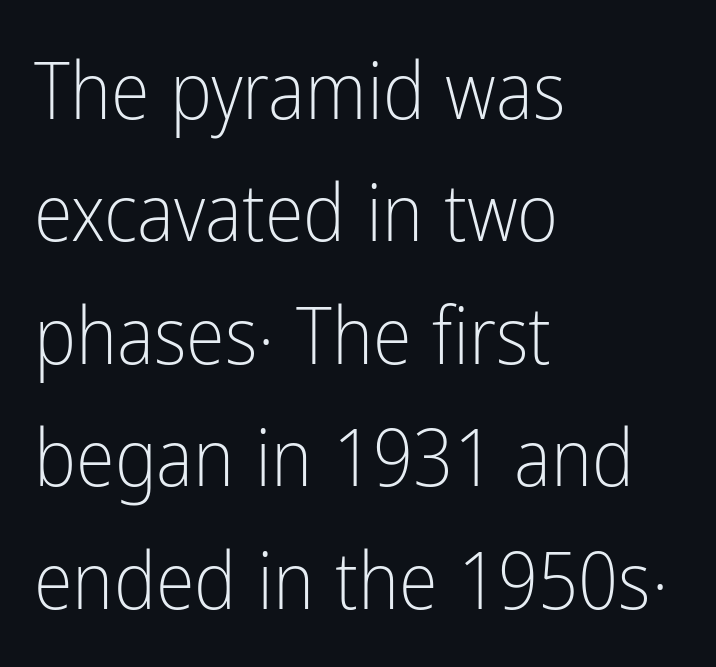
Quick note: interline space is typical. This sample has the flowing, uneven cadence of proportional lettering. The gaps between neighbouring characters are ordinary and unremarkable. I'd call this a sans setting — the letters go barefoot. Casual observation: everything's shoved over to the left.
